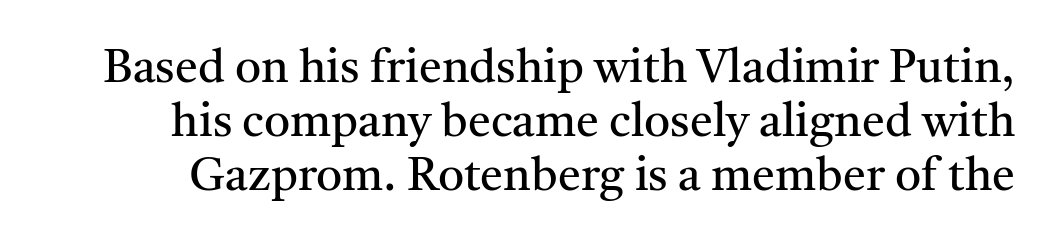
{"serif": "yes", "italic": "no", "bold": "no", "weight": "regular", "width": "normal", "stroke_contrast": "medium", "x_height": "medium", "monospaced": "no", "underline": "no", "line_spacing_ratio": 1.17, "letter_spacing": "normal", "letter_spacing_em": 0.0, "glyph_px": 46}
